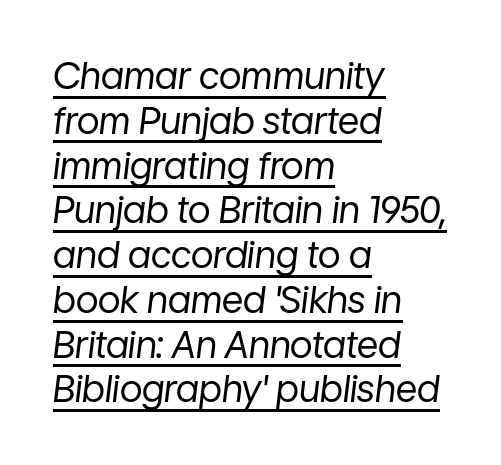
{"italic": "yes", "lean": "right", "slant_degrees": 7, "bold": "no", "weight": "regular", "width": "normal", "stroke_contrast": "low", "x_height": "medium", "monospaced": "no", "underline": "yes", "align": "left", "line_spacing_ratio": 1.21, "letter_spacing": "normal", "letter_spacing_em": 0.0, "glyph_px": 37}
